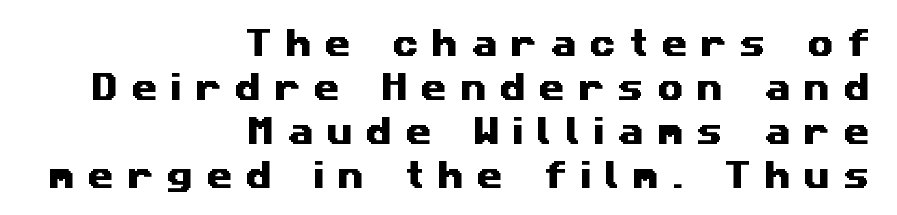
The image shows 30 px wide sans-serif type; set right-aligned, normal line spacing (1.47x), unusually wide letter spacing (+0.44 em), not underlined; medium stroke contrast and a medium x-height.
